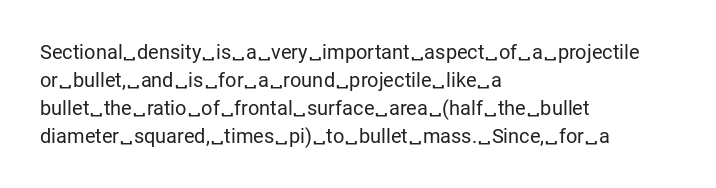
The image shows 20 px text type, upright; set left-aligned, normal line spacing (1.4x), normal letter spacing, not underlined.
